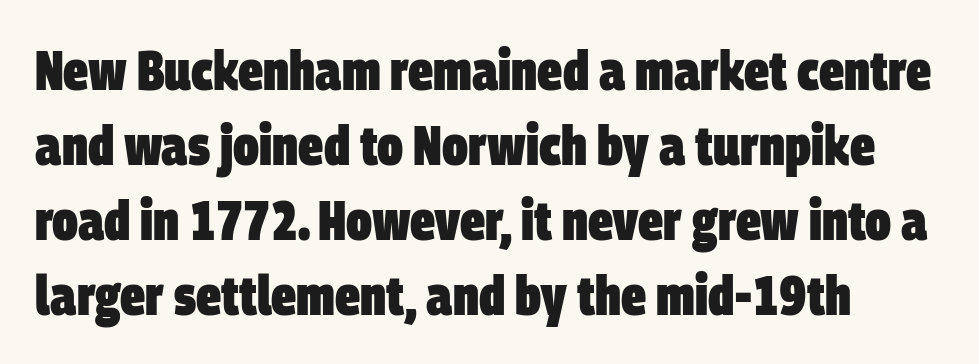
Q: Is the text bold? A: Yes.
Q: Is the typeface a serif or a sans-serif typeface? A: Sans-serif.
Q: Is the text underlined? A: No.
Q: How is the paragraph aligned? A: Left-aligned.
Q: Is the spacing between letters normal or unusually wide? A: Normal.
Q: Is the spacing between lines tight, normal or loose? A: Normal.
Q: Width (condensed, normal, or wide)? A: Condensed.
Q: Stroke contrast? A: Low.
Q: x-height? A: Large.
Q: Monospaced? A: No.
